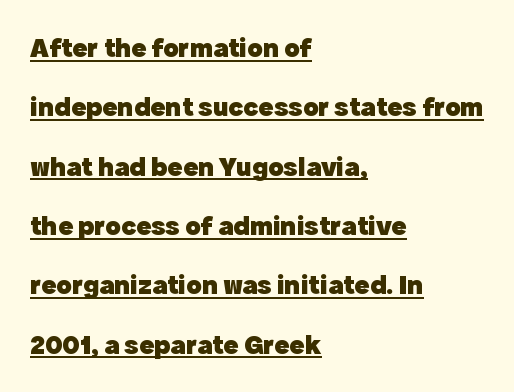
The image shows 28 px heavy sans-serif type, upright; set left-aligned, loose line spacing (2.12x), normal letter spacing, underlined; a medium x-height.
